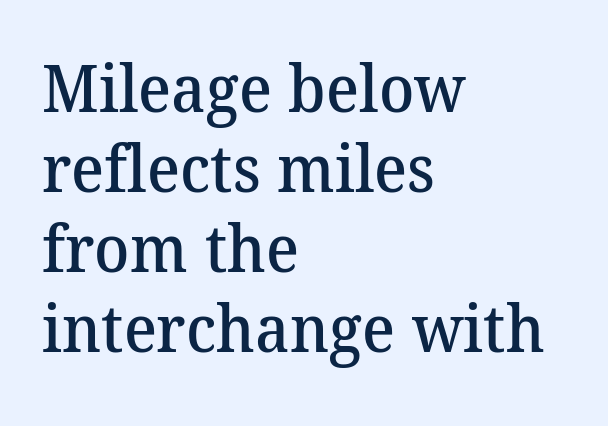
{"serif": "yes", "bold": "semi", "weight": "semibold", "width": "normal", "stroke_contrast": "medium", "x_height": "medium", "monospaced": "no", "underline": "no", "align": "left", "line_spacing_ratio": 1.23, "letter_spacing": "normal", "letter_spacing_em": 0.0, "glyph_px": 65}
